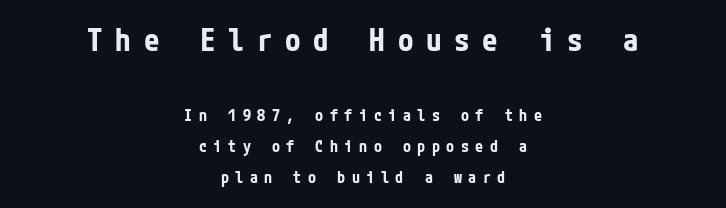
Q: Is the text bold? A: Yes.
Q: Is the text italic (slanted)? A: No, it is upright.
Q: Is the typeface a serif or a sans-serif typeface? A: Sans-serif.
Q: Is the text underlined? A: No.
Q: How is the paragraph aligned? A: Centered.
Q: Is the spacing between letters normal or unusually wide? A: Unusually wide.
Q: Is the spacing between lines tight, normal or loose? A: Loose.
Q: Which block of text is set in a larger size, the first (top) or the second (bottom)? A: The first (top) one.
Q: Width (condensed, normal, or wide)? A: Condensed.
Q: Stroke contrast? A: Low.
Q: x-height? A: Medium.
